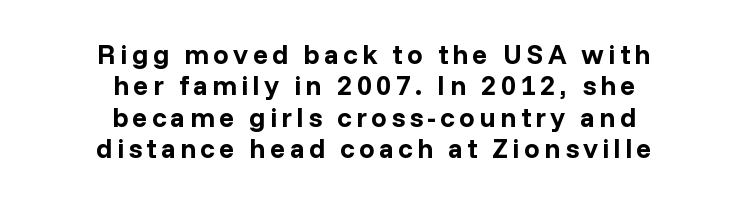
{"serif": "no", "italic": "no", "bold": "yes", "weight": "bold", "width": "normal", "stroke_contrast": "low", "x_height": "medium", "monospaced": "no", "underline": "no", "align": "center", "line_spacing": "tight", "line_spacing_ratio": 1.12, "glyph_px": 28}
